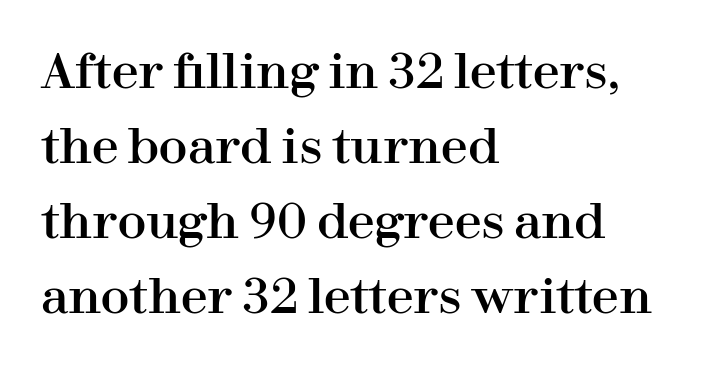
The image shows 48 px serif type, upright; set left-aligned, normal line spacing (1.56x), normal letter spacing, not underlined; high stroke contrast and a medium x-height.
